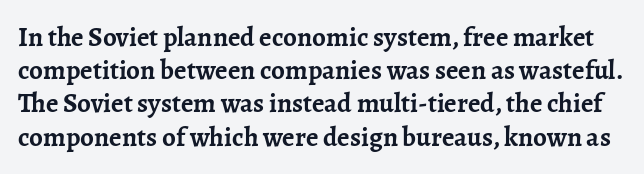
{"italic": "no", "bold": "yes", "underline": "no", "line_spacing_ratio": 1.23, "letter_spacing": "normal", "letter_spacing_em": 0.0, "glyph_px": 27}
